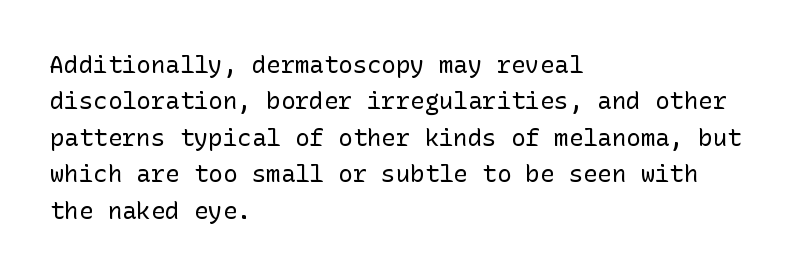
Q: Is the text bold? A: No.
Q: Is the text italic (slanted)? A: No, it is upright.
Q: Is the text underlined? A: No.
Q: How is the paragraph aligned? A: Left-aligned.
Q: Is the spacing between letters normal or unusually wide? A: Normal.
Q: Is the spacing between lines tight, normal or loose? A: Normal.
